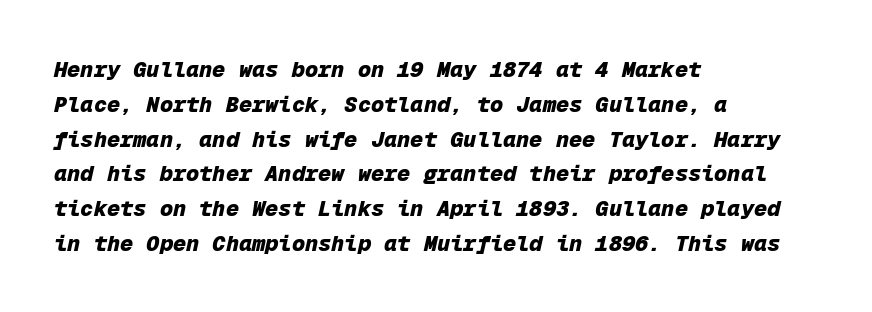
{"italic": "yes", "lean": "right", "slant_degrees": 12, "bold": "yes", "underline": "no", "align": "left", "line_spacing": "normal", "line_spacing_ratio": 1.58, "letter_spacing": "normal", "letter_spacing_em": 0.0, "glyph_px": 22}
